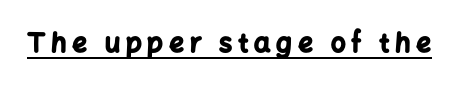
Q: Is the text bold? A: Yes.
Q: Is the text italic (slanted)? A: No, it is upright.
Q: Is the text underlined? A: Yes.
Q: Is the spacing between letters normal or unusually wide? A: Unusually wide.
